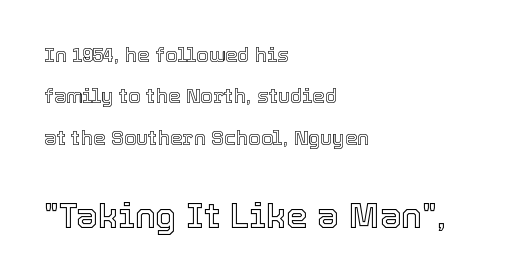
Nobody touched the tracking dial on this one. Check the space under the baseline: it is left empty. Upright lettering throughout. This sample has the flowing, uneven cadence of proportional lettering. This sample is left-justified, so line endings fall wherever the words run out.
